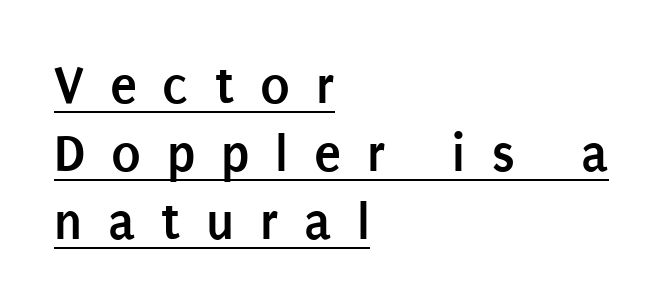
Q: Is the text bold? A: Yes.
Q: Is the text italic (slanted)? A: No, it is upright.
Q: Is the typeface a serif or a sans-serif typeface? A: Sans-serif.
Q: Is the text underlined? A: Yes.
Q: How is the paragraph aligned? A: Left-aligned.
Q: Is the spacing between letters normal or unusually wide? A: Unusually wide.
Q: Width (condensed, normal, or wide)? A: Condensed.
Q: Stroke contrast? A: Low.
Q: x-height? A: Large.
Q: Monospaced? A: No.
